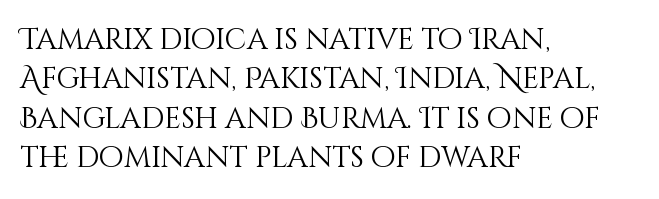
{"italic": "no", "bold": "no", "weight": "light", "width": "normal", "stroke_contrast": "medium", "x_height": "large", "monospaced": "no", "underline": "no", "align": "left", "line_spacing": "normal", "line_spacing_ratio": 1.36, "letter_spacing": "normal", "letter_spacing_em": 0.0, "glyph_px": 29}
